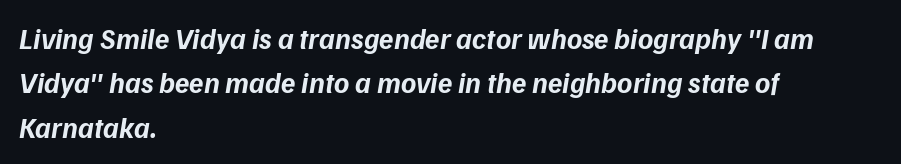
{"italic": "yes", "lean": "right", "slant_degrees": 9, "bold": "yes", "weight": "bold", "width": "normal", "stroke_contrast": "low", "x_height": "medium", "monospaced": "no", "underline": "no", "align": "left", "line_spacing": "normal", "line_spacing_ratio": 1.53, "letter_spacing": "normal", "letter_spacing_em": 0.0, "glyph_px": 29}
